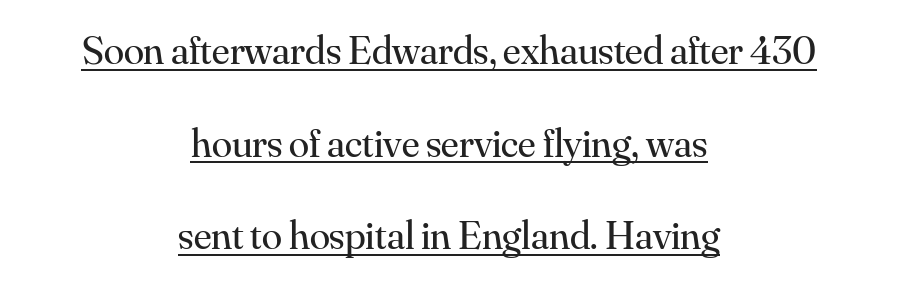
The image shows 41 px regular-weight serif type, upright; set centered, loose line spacing (2.26x), normal letter spacing, underlined; medium stroke contrast and a small x-height.
